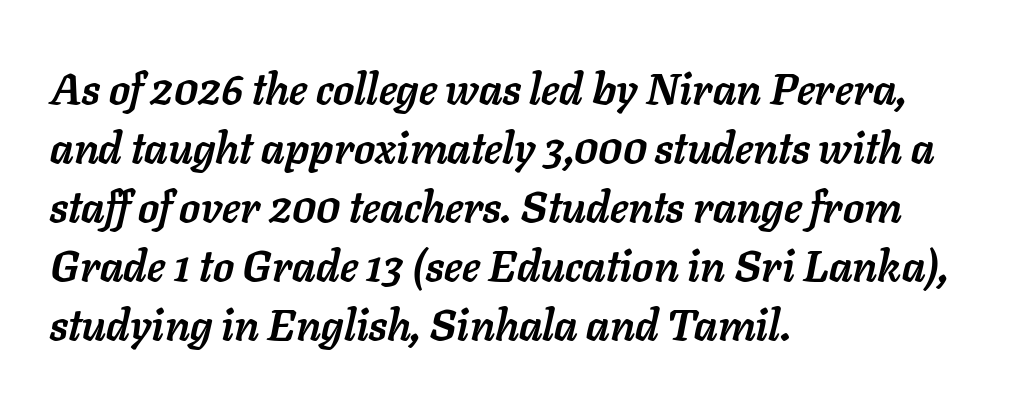
The characters look thick and weighty, a clear bold. Here the glyphs are tracked normally, forming tight word shapes. Quick note: underline off. Every character sits at an angle, as italics do. Compared with a centered layout, this one pins lines to the left instead.
